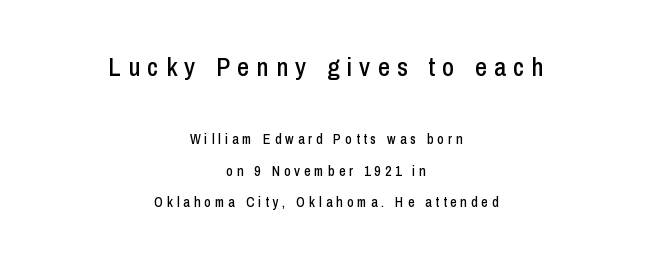
Q: Is the text italic (slanted)? A: No, it is upright.
Q: Is the text underlined? A: No.
Q: How is the paragraph aligned? A: Centered.
Q: Is the spacing between letters normal or unusually wide? A: Unusually wide.
Q: Is the spacing between lines tight, normal or loose? A: Loose.
Q: Which block of text is set in a larger size, the first (top) or the second (bottom)? A: The first (top) one.
